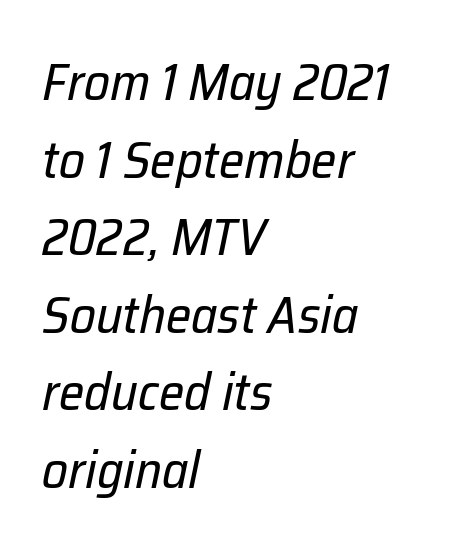
Q: Is the text bold? A: No.
Q: Is the text italic (slanted)? A: Yes, it leans right by about 12 degrees.
Q: Is the text underlined? A: No.
Q: How is the paragraph aligned? A: Left-aligned.
Q: Is the spacing between letters normal or unusually wide? A: Normal.
Q: Is the spacing between lines tight, normal or loose? A: Normal.
Q: Width (condensed, normal, or wide)? A: Normal.
Q: Stroke contrast? A: Low.
Q: x-height? A: Medium.
Q: Monospaced? A: No.
